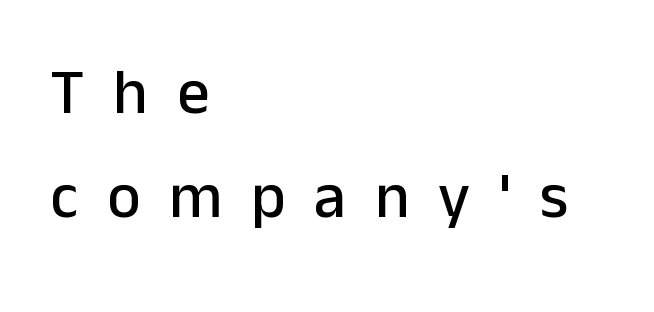
Q: Is the text italic (slanted)? A: No, it is upright.
Q: Is the typeface a serif or a sans-serif typeface? A: Sans-serif.
Q: Is the text underlined? A: No.
Q: How is the paragraph aligned? A: Left-aligned.
Q: Is the spacing between letters normal or unusually wide? A: Unusually wide.
Q: Is the spacing between lines tight, normal or loose? A: Normal.
Q: Width (condensed, normal, or wide)? A: Normal.
Q: Stroke contrast? A: Low.
Q: x-height? A: Medium.
Q: Monospaced? A: No.
